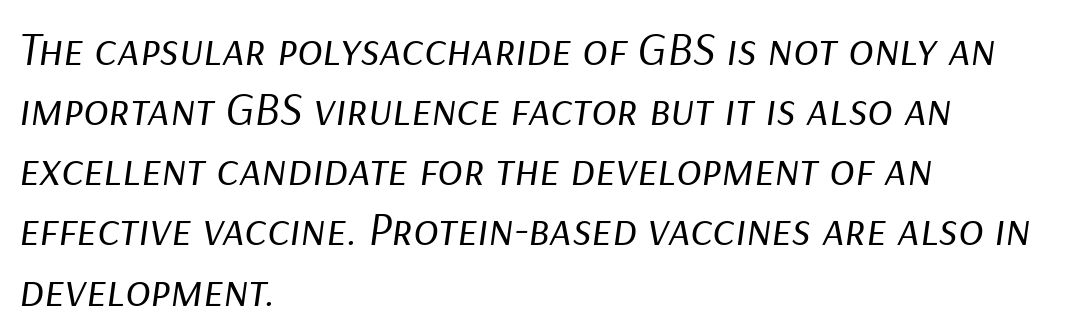
Q: Is the text bold? A: No.
Q: Is the text italic (slanted)? A: Yes, it leans right by about 9 degrees.
Q: Is the text underlined? A: No.
Q: How is the paragraph aligned? A: Left-aligned.
Q: Is the spacing between letters normal or unusually wide? A: Normal.
Q: Is the spacing between lines tight, normal or loose? A: Normal.
Q: Width (condensed, normal, or wide)? A: Normal.
Q: Stroke contrast? A: Low.
Q: x-height? A: Medium.
Q: Monospaced? A: No.
